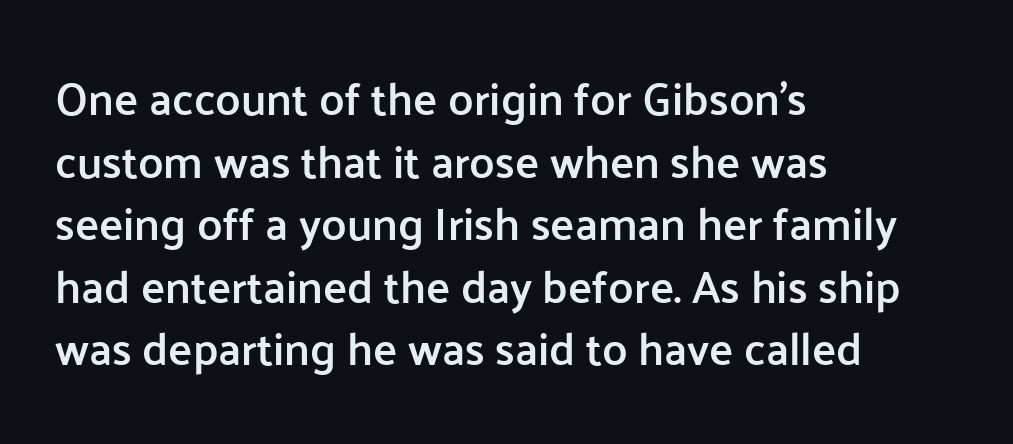
{"serif": "no", "italic": "no", "bold": "semi", "weight": "semibold", "width": "normal", "stroke_contrast": "low", "x_height": "medium", "monospaced": "no", "underline": "no", "align": "left", "line_spacing": "normal", "line_spacing_ratio": 1.39, "letter_spacing": "normal", "letter_spacing_em": 0.0, "glyph_px": 45}
